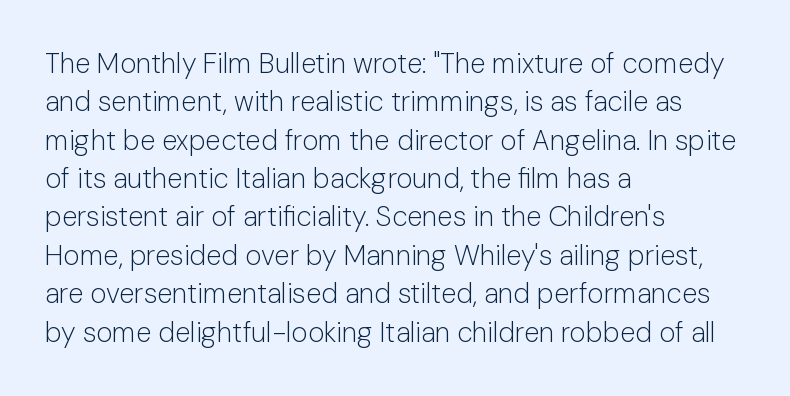
Casual observation: everything's shoved over to the left. Stroke mass is kept to a normal reading level or below. The letterforms sit shoulder to shoulder at normal distance. How would I describe the line gaps? Plain and ordinary. A roman cut, with each character standing at attention. Do the characters align in a grid? No, the font is proportional.
